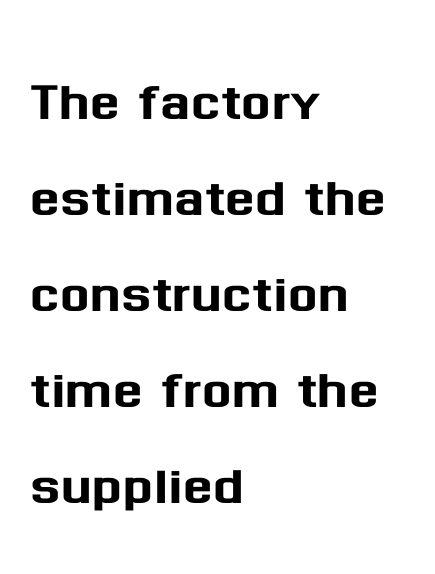
Here the designer chose a conventional face with non-uniform glyph widths. Teacher's note: observe the even left margin — that is flush-left alignment. Honestly, there is no underline to notice here at all. Every character sits straight up, as roman type does. A typesetter would call this leading conventional body-copy spacing.
